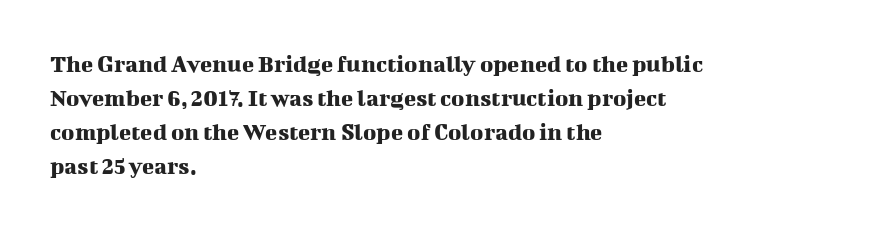
These lines were composed using upright roman letters. Line beginnings align vertically; line endings do not. Quick note: underline off. Nobody touched the tracking dial on this one. Leading matches the norm, producing a regular column.
